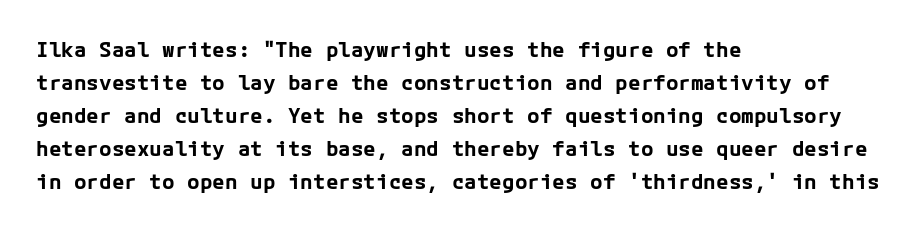
{"italic": "no", "bold": "yes", "underline": "no", "align": "left", "line_spacing": "normal", "line_spacing_ratio": 1.57, "letter_spacing": "normal", "letter_spacing_em": 0.0, "glyph_px": 21}
